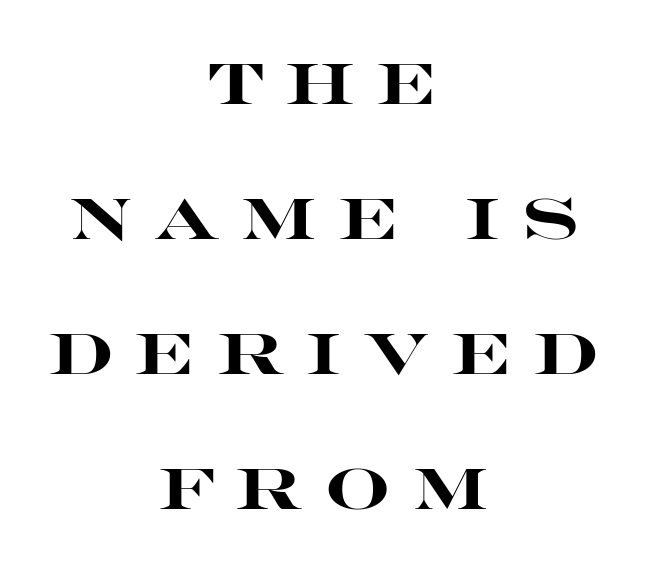
Q: Is the text bold? A: Yes.
Q: Is the text italic (slanted)? A: No, it is upright.
Q: Is the typeface a serif or a sans-serif typeface? A: Serif.
Q: Is the text underlined? A: No.
Q: How is the paragraph aligned? A: Centered.
Q: Is the spacing between letters normal or unusually wide? A: Unusually wide.
Q: Is the spacing between lines tight, normal or loose? A: Loose.
Q: Width (condensed, normal, or wide)? A: Wide.
Q: Stroke contrast? A: High.
Q: x-height? A: Large.
Q: Monospaced? A: No.
